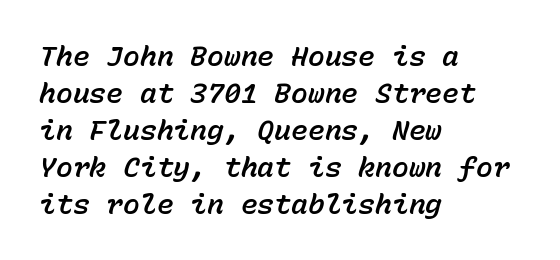
Q: Is the text italic (slanted)? A: Yes, it leans right by about 15 degrees.
Q: Is the text underlined? A: No.
Q: How is the paragraph aligned? A: Left-aligned.
Q: Is the spacing between letters normal or unusually wide? A: Normal.
Q: Is the spacing between lines tight, normal or loose? A: Normal.
Q: Width (condensed, normal, or wide)? A: Normal.
Q: Stroke contrast? A: Low.
Q: x-height? A: Medium.
Q: Monospaced? A: Yes.
